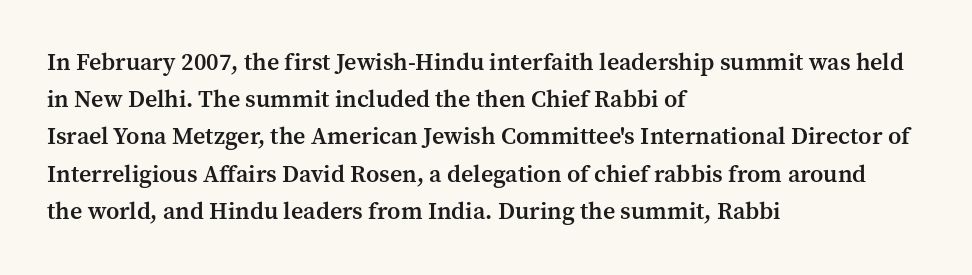
Q: Is the text bold? A: Semi-bold.
Q: Is the text italic (slanted)? A: No, it is upright.
Q: Is the text underlined? A: No.
Q: How is the paragraph aligned? A: Left-aligned.
Q: Is the spacing between letters normal or unusually wide? A: Normal.
Q: Is the spacing between lines tight, normal or loose? A: Normal.
